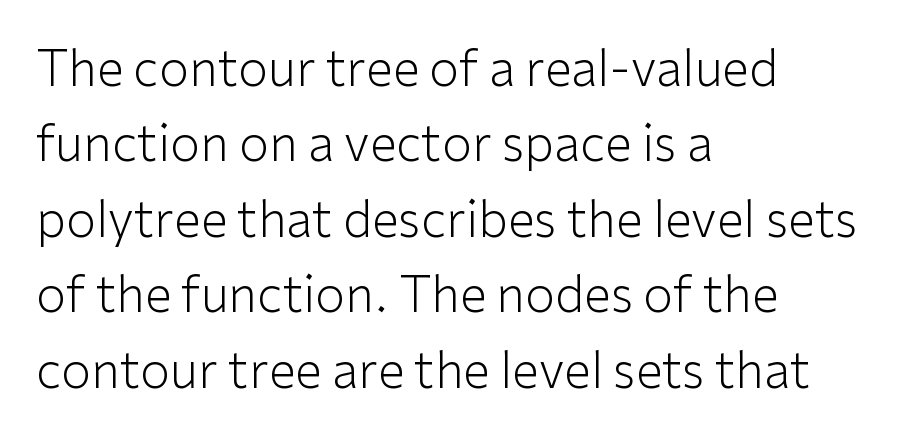
{"serif": "no", "italic": "no", "bold": "no", "weight": "light", "width": "normal", "stroke_contrast": "low", "x_height": "medium", "monospaced": "no", "underline": "no", "align": "left", "line_spacing": "normal", "line_spacing_ratio": 1.54, "letter_spacing": "normal", "letter_spacing_em": 0.0, "glyph_px": 49}
